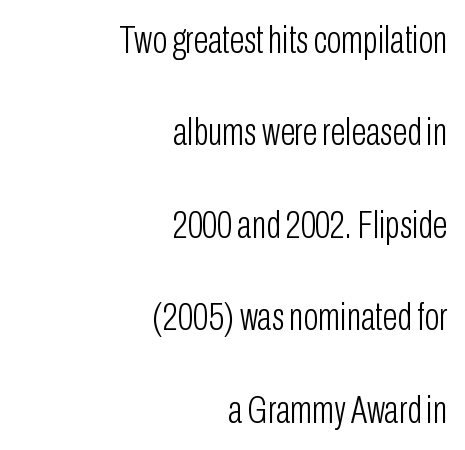
The image shows 39 px light, condensed sans-serif type, upright; set right-aligned, loose line spacing (2.37x), normal letter spacing, not underlined; low stroke contrast and a medium x-height.
